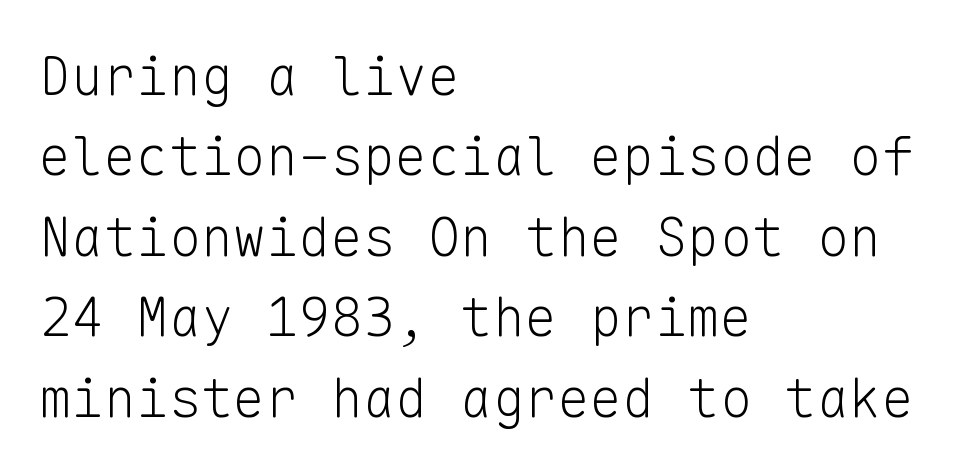
The passage shown has conventional tracking throughout. The font's upright variant was chosen for this text. Do the characters align in a grid? Yes, the font is monospaced. The foot of each line stays bare and open. Compared with a centered layout, this one pins lines to the left instead.
